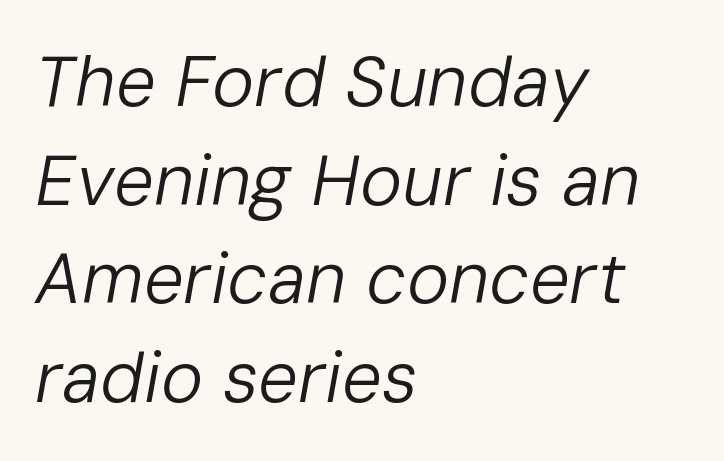
Q: Is the text bold? A: No.
Q: Is the text italic (slanted)? A: Yes, it leans right by about 10 degrees.
Q: Is the text underlined? A: No.
Q: How is the paragraph aligned? A: Left-aligned.
Q: Is the spacing between letters normal or unusually wide? A: Normal.
Q: Is the spacing between lines tight, normal or loose? A: Normal.
Q: Width (condensed, normal, or wide)? A: Normal.
Q: Stroke contrast? A: Low.
Q: x-height? A: Medium.
Q: Monospaced? A: No.
